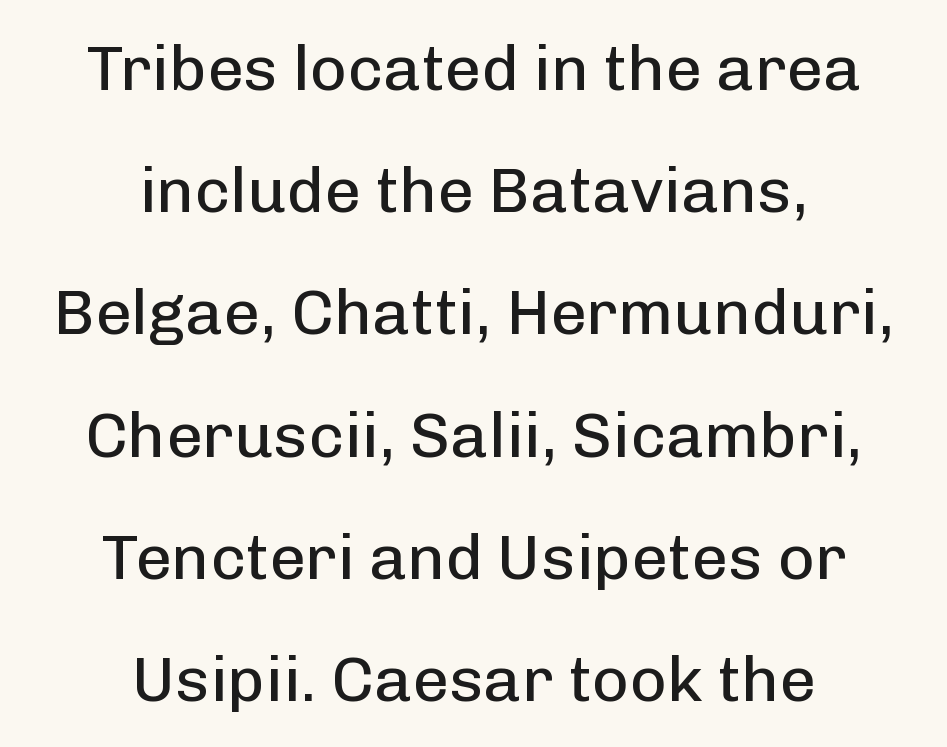
Q: Is the text bold? A: No.
Q: Is the text italic (slanted)? A: No, it is upright.
Q: Is the typeface a serif or a sans-serif typeface? A: Sans-serif.
Q: Is the text underlined? A: No.
Q: How is the paragraph aligned? A: Centered.
Q: Is the spacing between letters normal or unusually wide? A: Normal.
Q: Is the spacing between lines tight, normal or loose? A: Loose.
Q: Width (condensed, normal, or wide)? A: Normal.
Q: Stroke contrast? A: Low.
Q: x-height? A: Medium.
Q: Monospaced? A: No.
